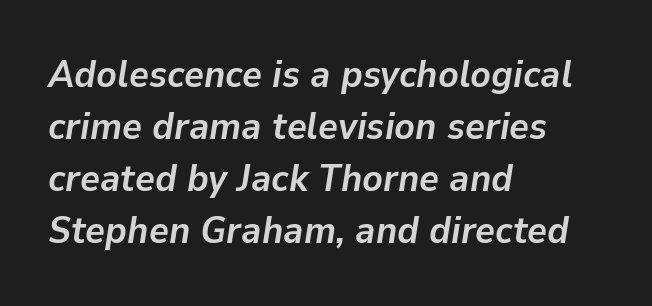
When letters slant like this, we call the style italic. Unmarked baselines from the first word to the last. Here the designer chose a conventional face with non-uniform glyph widths. Is the block centered? No — it sits flush against the left margin.
